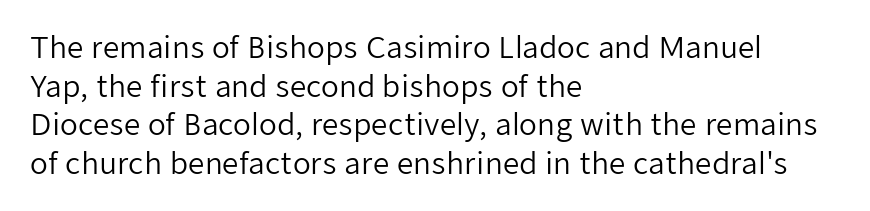
Proportional: the letters do not fall into vertical columns. The font family rendered here belongs to the sans-serif group. Does the copy run flush right? No — it runs flush left. The type is set solid horizontally, with unmodified tracking.
